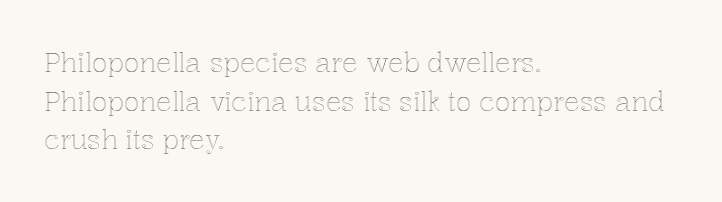
The image shows 26 px text type, upright; set left-aligned, normal line spacing (1.49x), normal letter spacing, not underlined.
